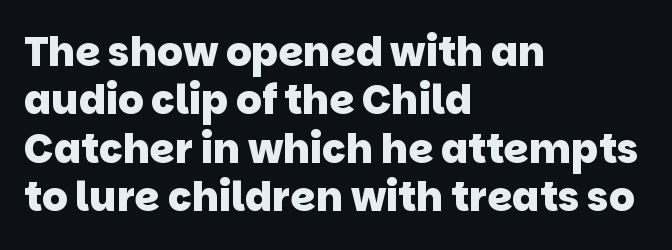
{"serif": "no", "bold": "yes", "weight": "heavy", "width": "normal", "stroke_contrast": "low", "x_height": "large", "monospaced": "no", "underline": "no", "align": "left", "line_spacing_ratio": 1.21, "letter_spacing": "normal", "letter_spacing_em": 0.0, "glyph_px": 40}
